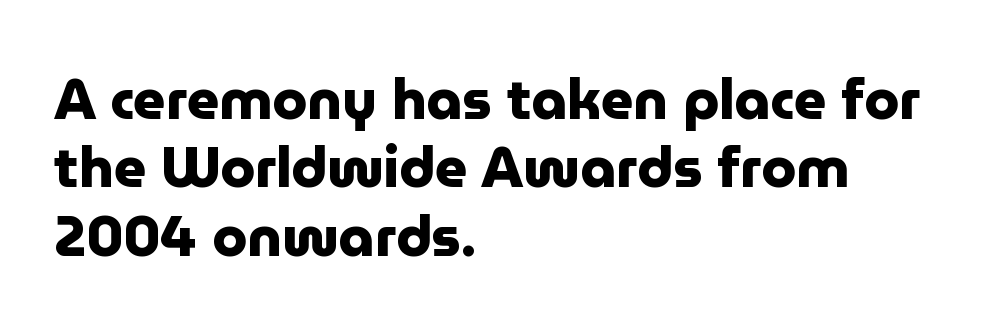
Q: Is the text bold? A: Yes.
Q: Is the text italic (slanted)? A: No, it is upright.
Q: Is the typeface a serif or a sans-serif typeface? A: Sans-serif.
Q: Is the text underlined? A: No.
Q: How is the paragraph aligned? A: Left-aligned.
Q: Is the spacing between letters normal or unusually wide? A: Normal.
Q: Width (condensed, normal, or wide)? A: Normal.
Q: Stroke contrast? A: Low.
Q: x-height? A: Medium.
Q: Monospaced? A: No.
